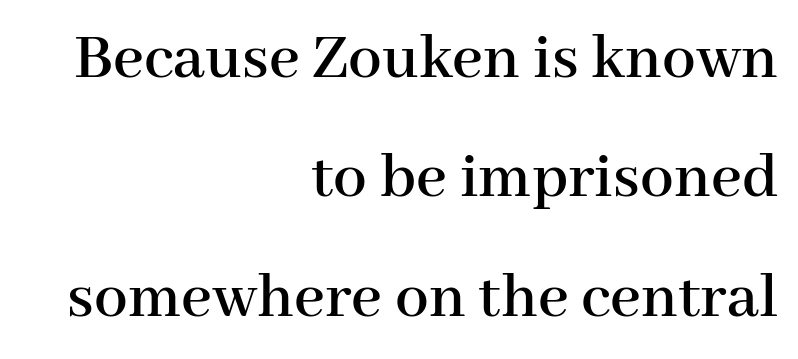
Q: Is the text italic (slanted)? A: No, it is upright.
Q: Is the typeface a serif or a sans-serif typeface? A: Serif.
Q: Is the text underlined? A: No.
Q: How is the paragraph aligned? A: Right-aligned.
Q: Is the spacing between letters normal or unusually wide? A: Normal.
Q: Width (condensed, normal, or wide)? A: Normal.
Q: Stroke contrast? A: High.
Q: x-height? A: Medium.
Q: Monospaced? A: No.
